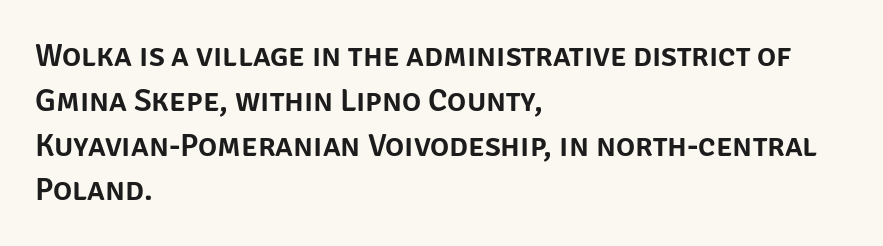
The image shows 32 px sans-serif type, upright; set left-aligned, normal line spacing (1.4x), normal letter spacing, not underlined; low stroke contrast and a large x-height.
